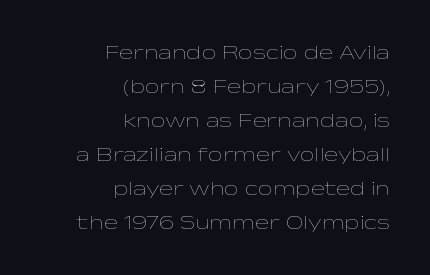
{"italic": "no", "bold": "no", "underline": "no", "align": "right", "line_spacing": "normal", "line_spacing_ratio": 1.62, "letter_spacing": "normal", "letter_spacing_em": 0.0, "glyph_px": 21}
